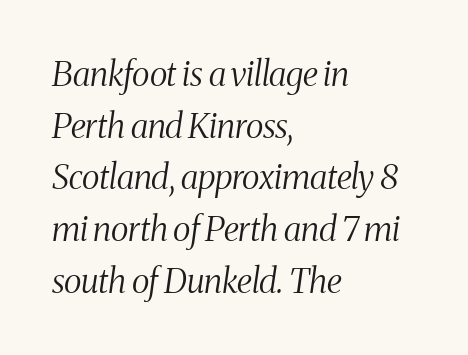
Q: Is the text bold? A: No.
Q: Is the text italic (slanted)? A: Yes, it leans right by about 8 degrees.
Q: Is the typeface a serif or a sans-serif typeface? A: Serif.
Q: Is the text underlined? A: No.
Q: How is the paragraph aligned? A: Left-aligned.
Q: Is the spacing between letters normal or unusually wide? A: Normal.
Q: Is the spacing between lines tight, normal or loose? A: Normal.
Q: Width (condensed, normal, or wide)? A: Condensed.
Q: Stroke contrast? A: Medium.
Q: x-height? A: Medium.
Q: Monospaced? A: No.
